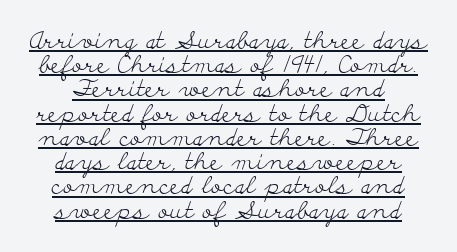
The rendering uses a small line-height, squeezing the rows. A centered setting, common on invitations and titles, is used for this passage. The font sits on the lighter half of the weight spectrum, regular included. The horizontal fit of the characters is conventional and even. Notice how a bar underscores the lettering throughout.
